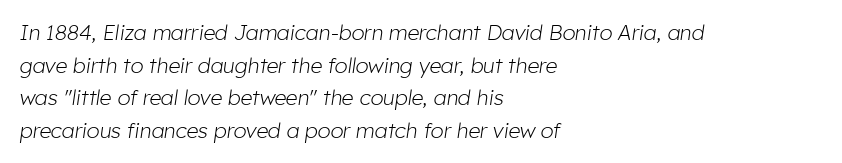
{"italic": "yes", "lean": "right", "slant_degrees": 8, "bold": "no", "underline": "no", "align": "left", "line_spacing": "normal", "line_spacing_ratio": 1.55, "letter_spacing": "normal", "letter_spacing_em": 0.0, "glyph_px": 21}
